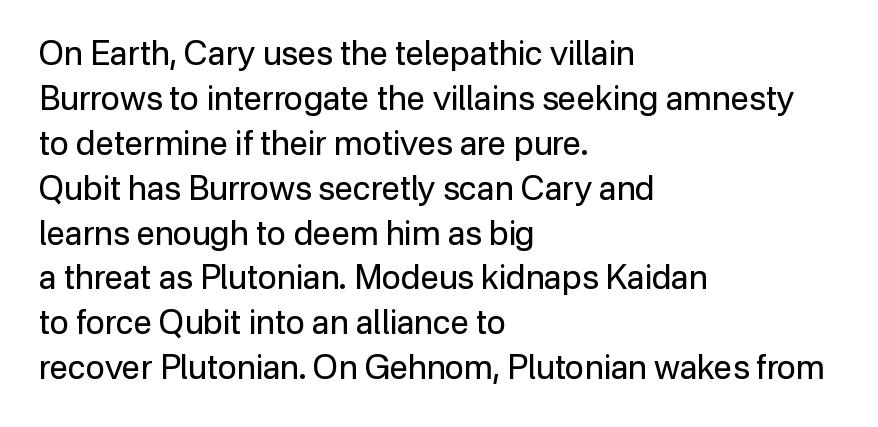
Q: Is the text bold? A: No.
Q: Is the text italic (slanted)? A: No, it is upright.
Q: Is the typeface a serif or a sans-serif typeface? A: Sans-serif.
Q: Is the text underlined? A: No.
Q: How is the paragraph aligned? A: Left-aligned.
Q: Is the spacing between letters normal or unusually wide? A: Normal.
Q: Is the spacing between lines tight, normal or loose? A: Normal.
Q: Width (condensed, normal, or wide)? A: Normal.
Q: Stroke contrast? A: Low.
Q: x-height? A: Medium.
Q: Monospaced? A: No.
